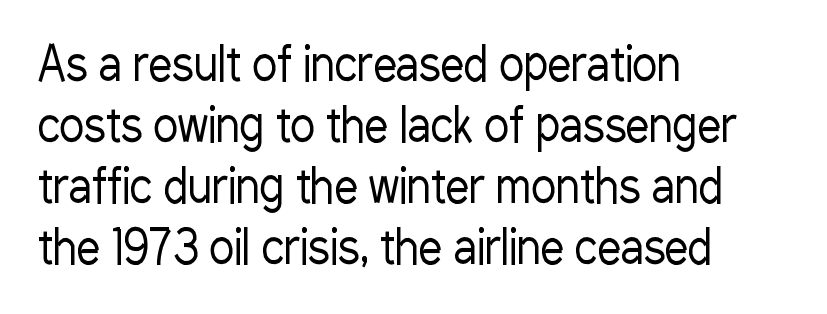
Q: Is the text bold? A: No.
Q: Is the text italic (slanted)? A: No, it is upright.
Q: Is the typeface a serif or a sans-serif typeface? A: Sans-serif.
Q: Is the text underlined? A: No.
Q: How is the paragraph aligned? A: Left-aligned.
Q: Is the spacing between letters normal or unusually wide? A: Normal.
Q: Is the spacing between lines tight, normal or loose? A: Normal.
Q: Width (condensed, normal, or wide)? A: Condensed.
Q: Stroke contrast? A: Low.
Q: x-height? A: Medium.
Q: Monospaced? A: No.
